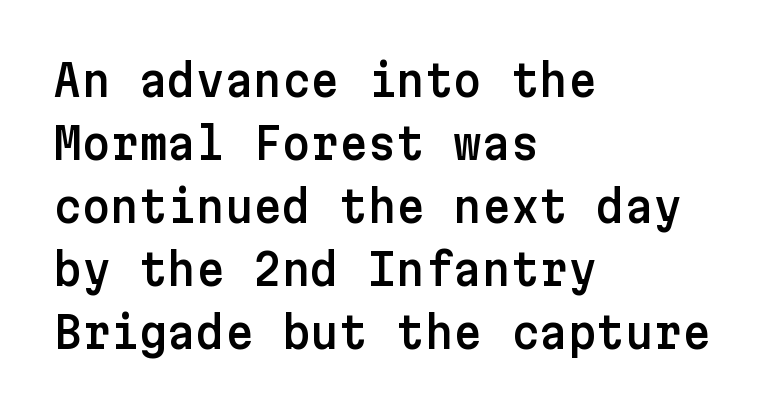
Quick note: underline off. Words appear dense and cohesive because spacing is normal. Is the block centered? No — it sits flush against the left margin. No feet cap the strokes, marking this as sans-serif type. When letters stand straight like this, we call the style roman or upright. The lines sit at an ordinary, default distance from one another.
